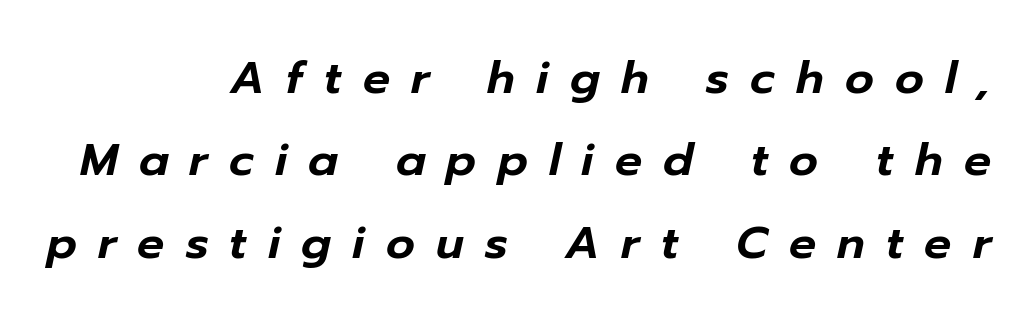
Q: Is the text italic (slanted)? A: Yes, it leans right by about 12 degrees.
Q: Is the text underlined? A: No.
Q: How is the paragraph aligned? A: Right-aligned.
Q: Is the spacing between letters normal or unusually wide? A: Unusually wide.
Q: Width (condensed, normal, or wide)? A: Normal.
Q: Stroke contrast? A: Low.
Q: x-height? A: Medium.
Q: Monospaced? A: No.
